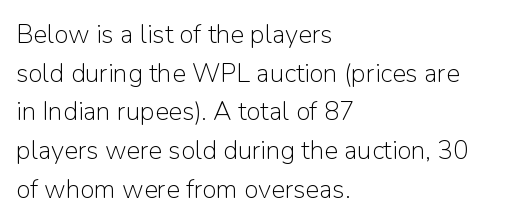
Q: Is the text bold? A: No.
Q: Is the text italic (slanted)? A: No, it is upright.
Q: Is the text underlined? A: No.
Q: How is the paragraph aligned? A: Left-aligned.
Q: Is the spacing between letters normal or unusually wide? A: Normal.
Q: Is the spacing between lines tight, normal or loose? A: Normal.
